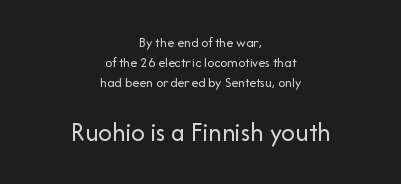
Q: Is the text bold? A: No.
Q: Is the text italic (slanted)? A: No, it is upright.
Q: Is the text underlined? A: No.
Q: How is the paragraph aligned? A: Centered.
Q: Is the spacing between letters normal or unusually wide? A: Normal.
Q: Is the spacing between lines tight, normal or loose? A: Normal.
Q: Which block of text is set in a larger size, the first (top) or the second (bottom)? A: The second (bottom) one.
